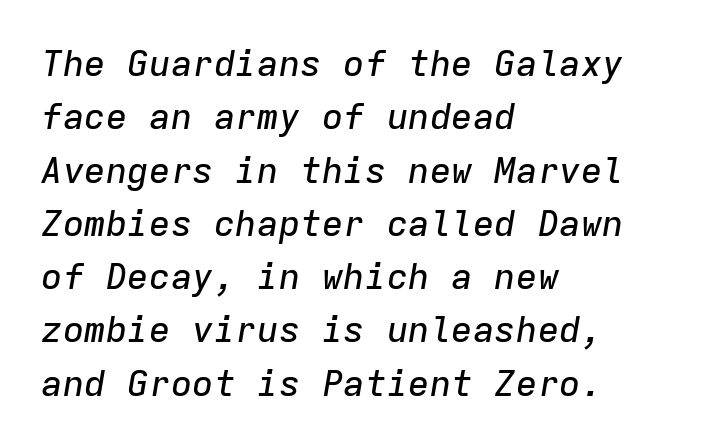
{"italic": "yes", "lean": "right", "slant_degrees": 9, "width": "normal", "stroke_contrast": "low", "x_height": "medium", "monospaced": "yes", "underline": "no", "align": "left", "line_spacing": "normal", "line_spacing_ratio": 1.48, "letter_spacing": "normal", "letter_spacing_em": 0.0, "glyph_px": 36}
